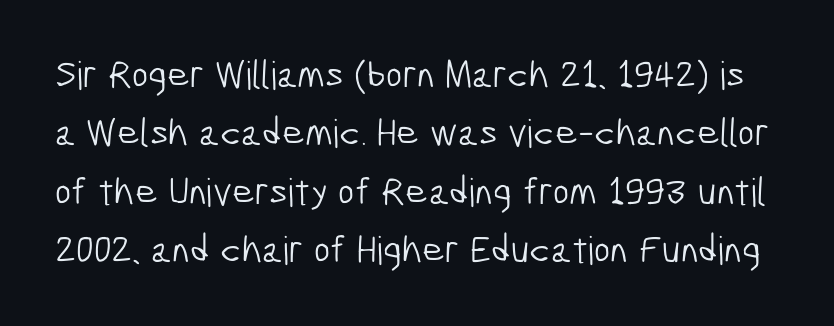
The image shows 39 px light, condensed sans-serif type; set normal line spacing (1.5x), normal letter spacing, not underlined; low stroke contrast and a medium x-height.
